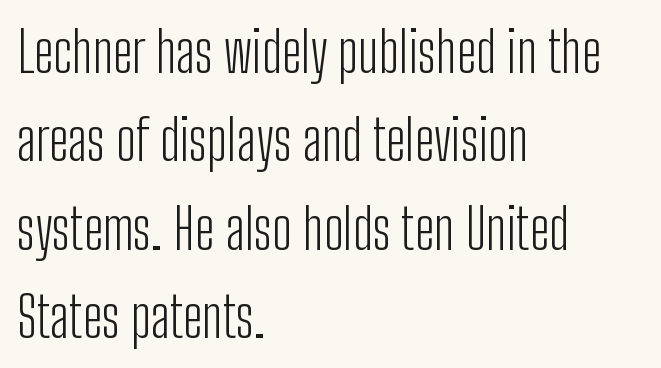
In terms of posture, this sample is upright. The face used here is a sans, in the tradition of grotesques and geometrics. Just letters on the line, the space beneath them empty. The designer left line spacing at the default. Spacing verdict: proportional, widths tailored to each character.
